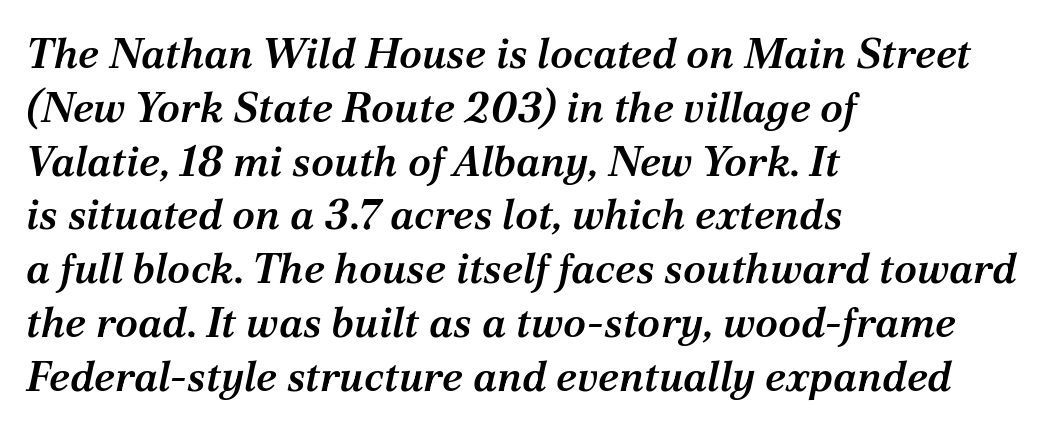
Q: Is the text bold? A: Semi-bold.
Q: Is the text italic (slanted)? A: Yes, it leans right by about 12 degrees.
Q: Is the typeface a serif or a sans-serif typeface? A: Serif.
Q: Is the text underlined? A: No.
Q: How is the paragraph aligned? A: Left-aligned.
Q: Is the spacing between letters normal or unusually wide? A: Normal.
Q: Is the spacing between lines tight, normal or loose? A: Normal.
Q: Width (condensed, normal, or wide)? A: Normal.
Q: Stroke contrast? A: Medium.
Q: x-height? A: Medium.
Q: Monospaced? A: No.
